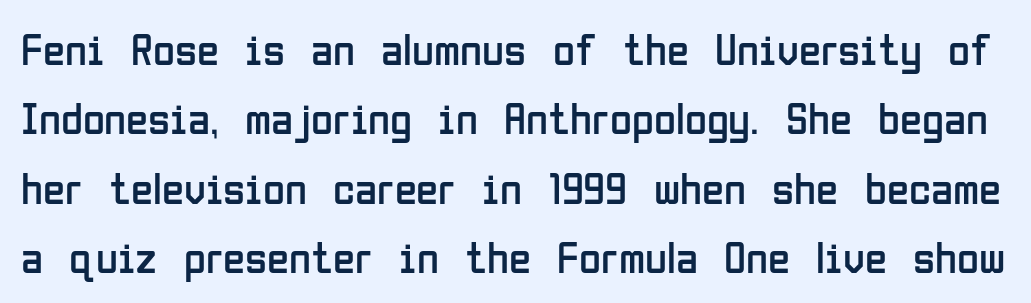
The image shows 45 px regular-weight, condensed sans-serif type, upright; set normal line spacing (1.54x), normal letter spacing, not underlined; low stroke contrast and a medium x-height.
